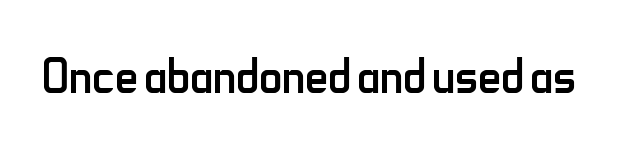
The lettering holds an erect, upright posture throughout. The cut favours lightness, reaching ordinary text weight at its darkest. Words appear dense and cohesive because spacing is normal. Rule under the text: the space is simply empty. The face used here is proportionally spaced, like ordinary book or web type. Font category for this specimen: sans-serif.
